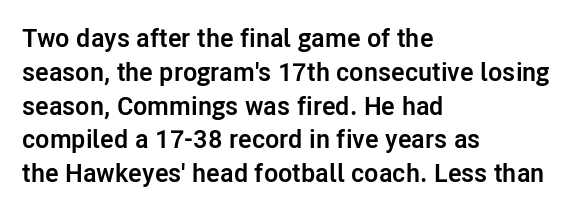
Notice how the stems are strictly vertical — no italics here. The passage shown is emphatically bold. Students, observe: this is what conventionally led text looks like. You could call the tracking neutral — neither tight nor loose. The ragged edge is on the right, which tells us the setting is flush left. Descenders are the only things crossing below the line.
